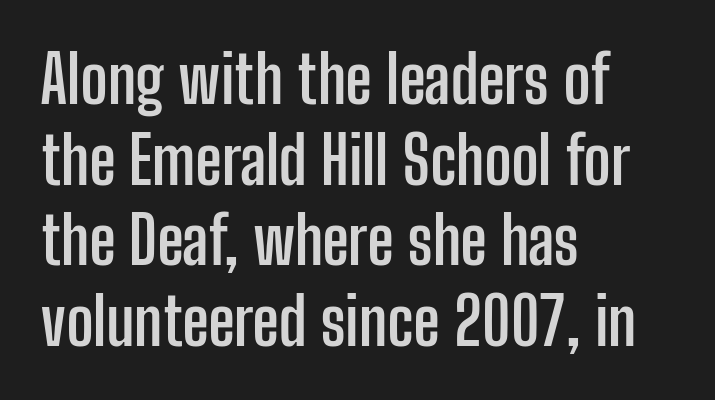
{"serif": "no", "italic": "no", "bold": "yes", "weight": "semibold", "width": "condensed", "stroke_contrast": "low", "x_height": "medium", "monospaced": "no", "underline": "no", "align": "left", "line_spacing_ratio": 1.24, "letter_spacing": "normal", "letter_spacing_em": 0.0, "glyph_px": 65}
